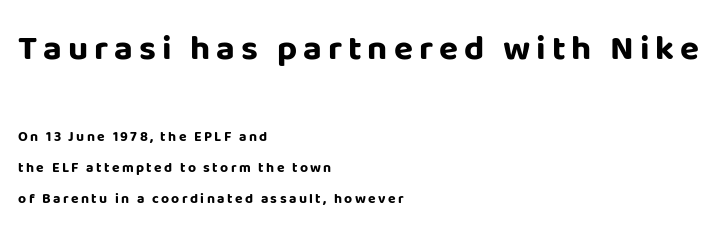
Q: Is the text bold? A: Yes.
Q: Is the text italic (slanted)? A: No, it is upright.
Q: Is the typeface a serif or a sans-serif typeface? A: Sans-serif.
Q: Is the text underlined? A: No.
Q: How is the paragraph aligned? A: Left-aligned.
Q: Is the spacing between lines tight, normal or loose? A: Loose.
Q: Which block of text is set in a larger size, the first (top) or the second (bottom)? A: The first (top) one.
Q: Width (condensed, normal, or wide)? A: Normal.
Q: Stroke contrast? A: Low.
Q: x-height? A: Large.
Q: Monospaced? A: No.
